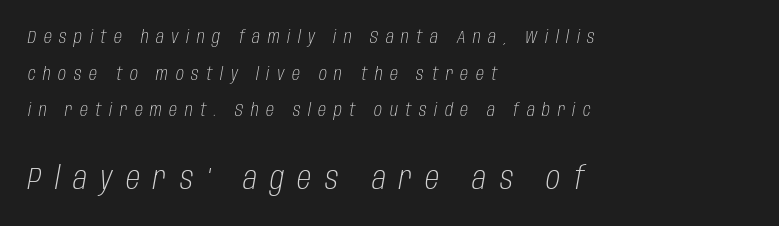
The image shows 32 px light, condensed type, italic (leaning right); set left-aligned, loose line spacing (2.03x), unusually wide letter spacing (+0.42 em), not underlined; the second (bottom) block is 1.78x larger; low stroke contrast and a large x-height.
